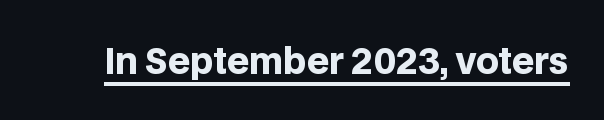
The image shows 35 px heavy sans-serif type, upright; set normal letter spacing, underlined; low stroke contrast and a large x-height.
